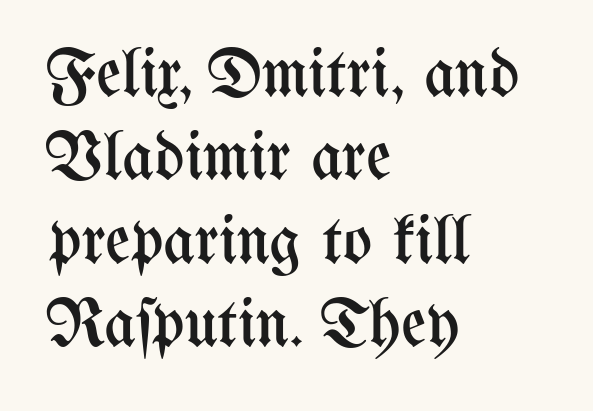
Q: Is the text bold? A: No.
Q: Is the text italic (slanted)? A: No, it is upright.
Q: Is the text underlined? A: No.
Q: How is the paragraph aligned? A: Left-aligned.
Q: Is the spacing between letters normal or unusually wide? A: Normal.
Q: Width (condensed, normal, or wide)? A: Condensed.
Q: Stroke contrast? A: Medium.
Q: x-height? A: Medium.
Q: Monospaced? A: No.
